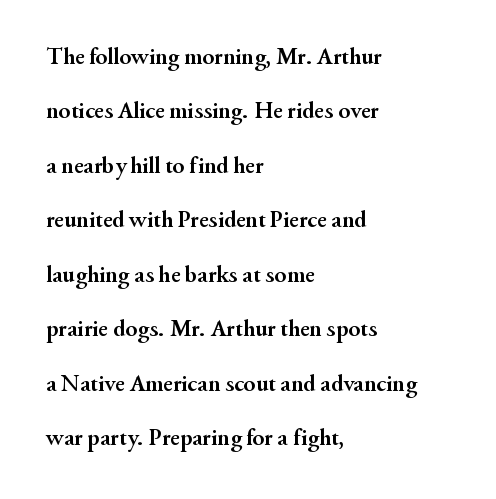
{"italic": "no", "bold": "yes", "underline": "no", "align": "left", "line_spacing": "loose", "line_spacing_ratio": 2.27, "letter_spacing": "normal", "letter_spacing_em": 0.0, "glyph_px": 24}
